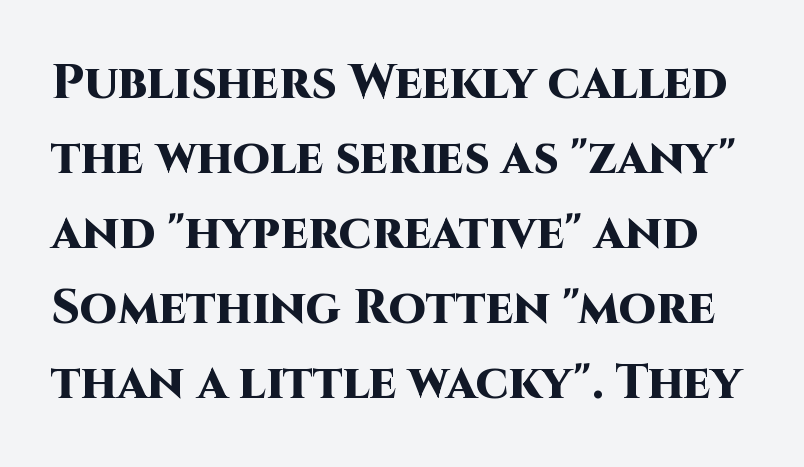
Q: Is the text bold? A: Yes.
Q: Is the text italic (slanted)? A: No, it is upright.
Q: Is the typeface a serif or a sans-serif typeface? A: Sans-serif.
Q: Is the text underlined? A: No.
Q: Is the spacing between letters normal or unusually wide? A: Normal.
Q: Is the spacing between lines tight, normal or loose? A: Normal.
Q: Width (condensed, normal, or wide)? A: Normal.
Q: Stroke contrast? A: High.
Q: x-height? A: Large.
Q: Monospaced? A: No.
